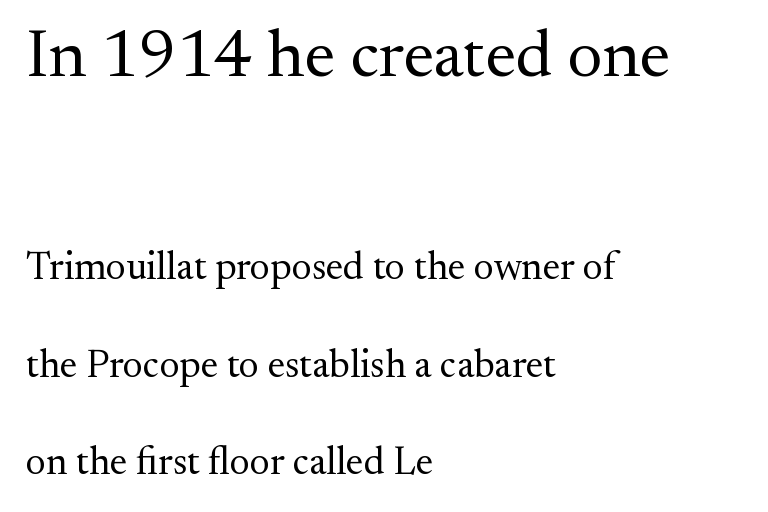
The ragged edge is on the right, which tells us the setting is flush left. The passage shown is not bold in any degree. The rendering shows small feet on the letterforms — a serif design. A typesetter would call this proportional, since set widths differ per character. It's the straight-up-and-down kind of type.
